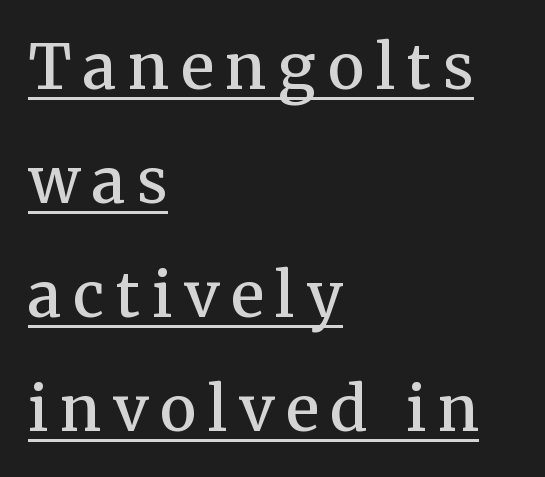
Q: Is the text bold? A: Semi-bold.
Q: Is the text italic (slanted)? A: No, it is upright.
Q: Is the typeface a serif or a sans-serif typeface? A: Serif.
Q: Is the text underlined? A: Yes.
Q: How is the paragraph aligned? A: Left-aligned.
Q: Width (condensed, normal, or wide)? A: Normal.
Q: Stroke contrast? A: Medium.
Q: x-height? A: Medium.
Q: Monospaced? A: No.
